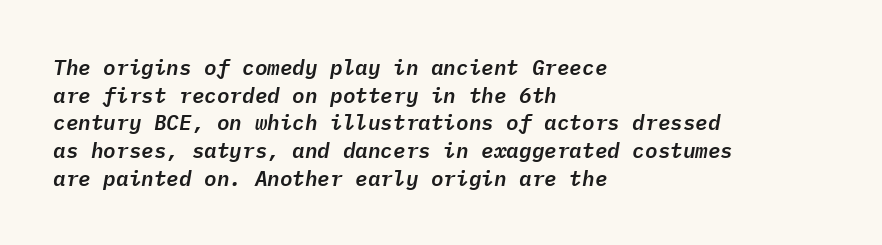
Q: Is the text italic (slanted)? A: Yes, it leans right by about 9 degrees.
Q: Is the text underlined? A: No.
Q: How is the paragraph aligned? A: Left-aligned.
Q: Is the spacing between letters normal or unusually wide? A: Normal.
Q: Is the spacing between lines tight, normal or loose? A: Normal.
